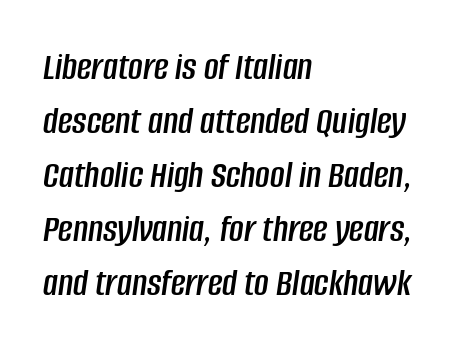
The image shows 40 px condensed type, italic (leaning right); set left-aligned, normal line spacing (1.35x), normal letter spacing, not underlined; low stroke contrast and a large x-height.
